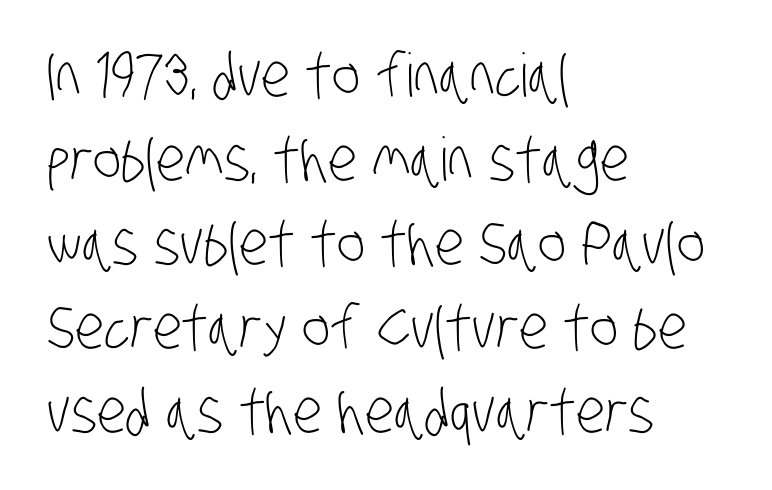
A typesetter would call this zero additional tracking. The letters advance in unequal steps, a hallmark of proportional type. No letter is thick-stroked: the sample isn't bold. Has an underline been added? It has not. Grotesque or geometric, the face here clearly has no serifs. Reading down the block, your eye returns to a fixed left position each line.
